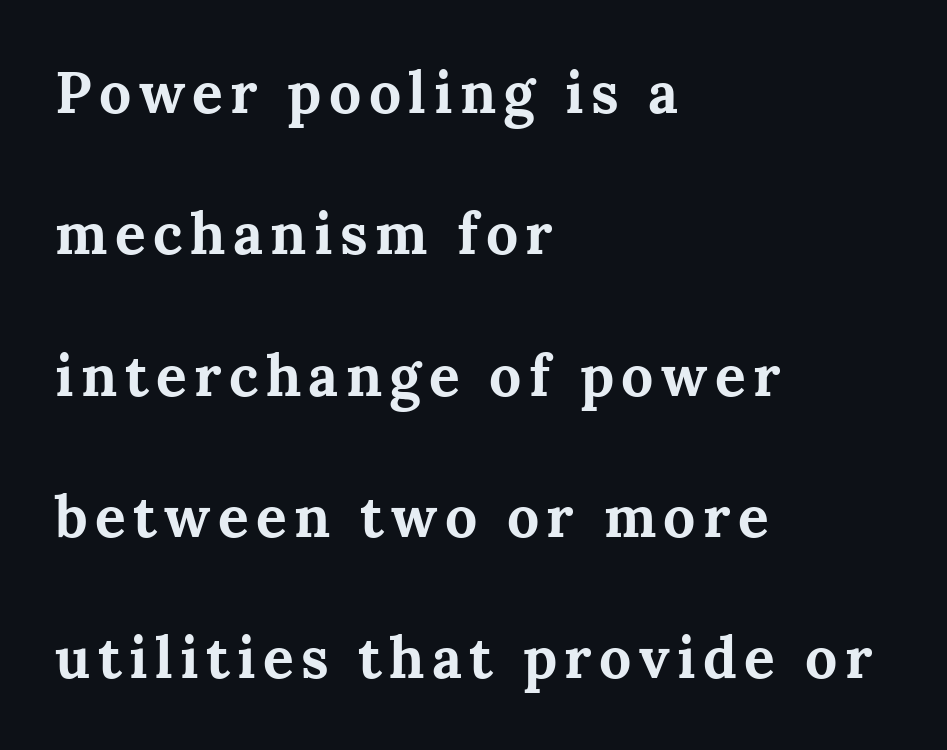
Q: Is the text bold? A: Yes.
Q: Is the text italic (slanted)? A: No, it is upright.
Q: Is the typeface a serif or a sans-serif typeface? A: Serif.
Q: Is the text underlined? A: No.
Q: How is the paragraph aligned? A: Left-aligned.
Q: Is the spacing between lines tight, normal or loose? A: Loose.
Q: Width (condensed, normal, or wide)? A: Normal.
Q: Stroke contrast? A: Medium.
Q: x-height? A: Medium.
Q: Monospaced? A: No.
